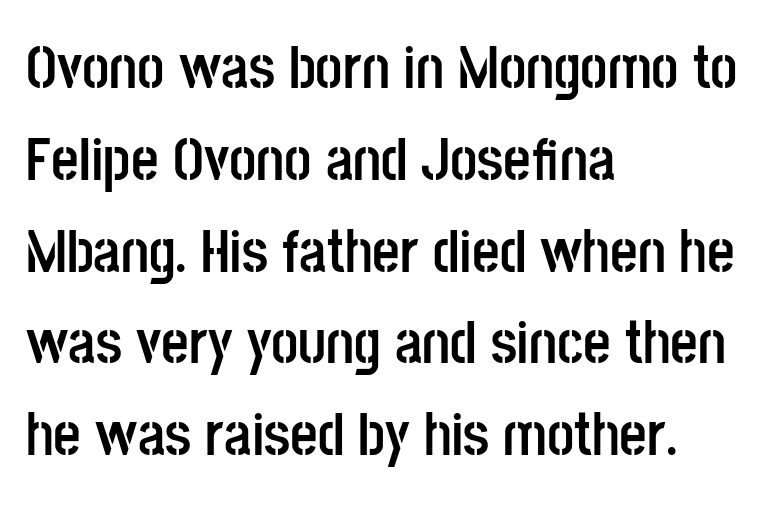
The image shows 60 px semibold, condensed sans-serif type, upright; set left-aligned, normal line spacing (1.53x), normal letter spacing, not underlined; low stroke contrast and a large x-height.
